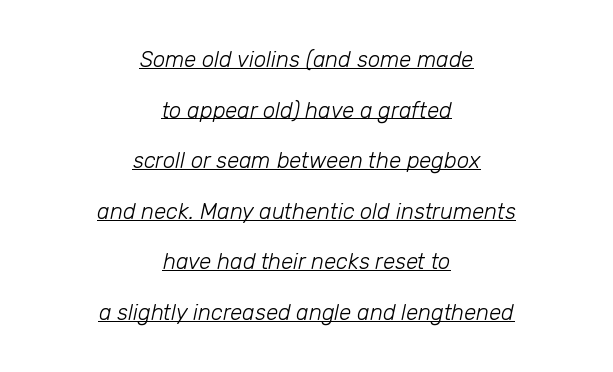
{"italic": "yes", "lean": "right", "slant_degrees": 12, "bold": "no", "underline": "yes", "align": "center", "line_spacing": "loose", "line_spacing_ratio": 2.3, "letter_spacing": "normal", "letter_spacing_em": 0.0, "glyph_px": 22}
